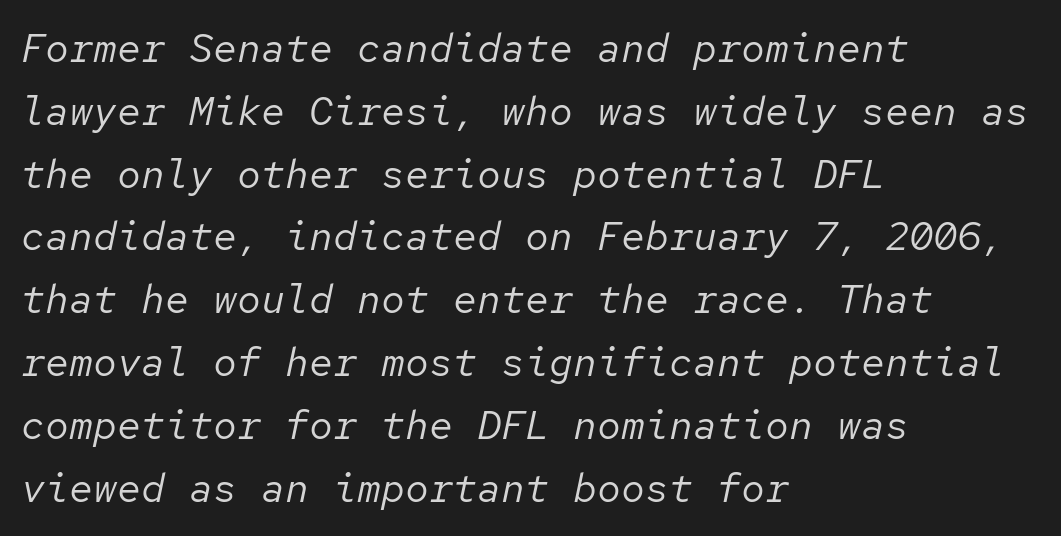
{"italic": "yes", "lean": "right", "slant_degrees": 12, "bold": "no", "weight": "regular", "width": "normal", "stroke_contrast": "low", "x_height": "medium", "monospaced": "yes", "underline": "no", "align": "left", "line_spacing": "normal", "line_spacing_ratio": 1.57, "letter_spacing": "normal", "letter_spacing_em": 0.0, "glyph_px": 40}
